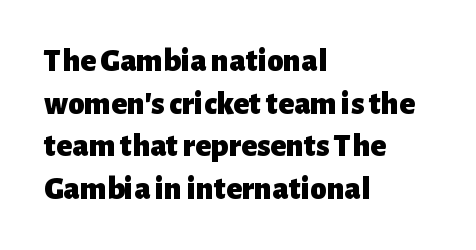
The image shows 33 px heavy sans-serif type, upright; set left-aligned, normal line spacing (1.29x), normal letter spacing, not underlined; low stroke contrast and a medium x-height.
